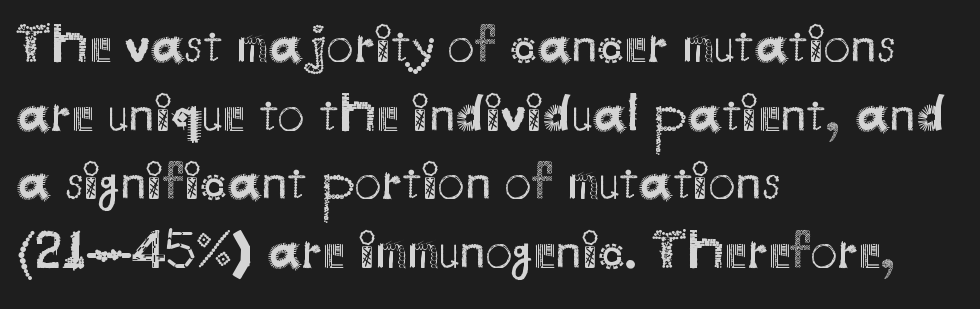
Q: Is the text bold? A: No.
Q: Is the text italic (slanted)? A: No, it is upright.
Q: Is the typeface a serif or a sans-serif typeface? A: Sans-serif.
Q: Is the text underlined? A: No.
Q: How is the paragraph aligned? A: Left-aligned.
Q: Is the spacing between letters normal or unusually wide? A: Normal.
Q: Is the spacing between lines tight, normal or loose? A: Normal.
Q: Width (condensed, normal, or wide)? A: Normal.
Q: Stroke contrast? A: Medium.
Q: x-height? A: Small.
Q: Monospaced? A: No.
